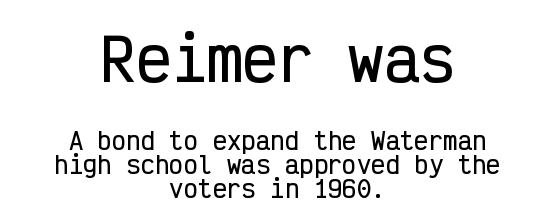
{"serif": "no", "italic": "no", "width": "condensed", "stroke_contrast": "low", "x_height": "medium", "monospaced": "yes", "underline": "no", "align": "center", "line_spacing": "tight", "line_spacing_ratio": 1.0, "letter_spacing": "normal", "letter_spacing_em": 0.0, "larger_block": "first", "size_ratio": 2.46, "glyph_px": 59}
